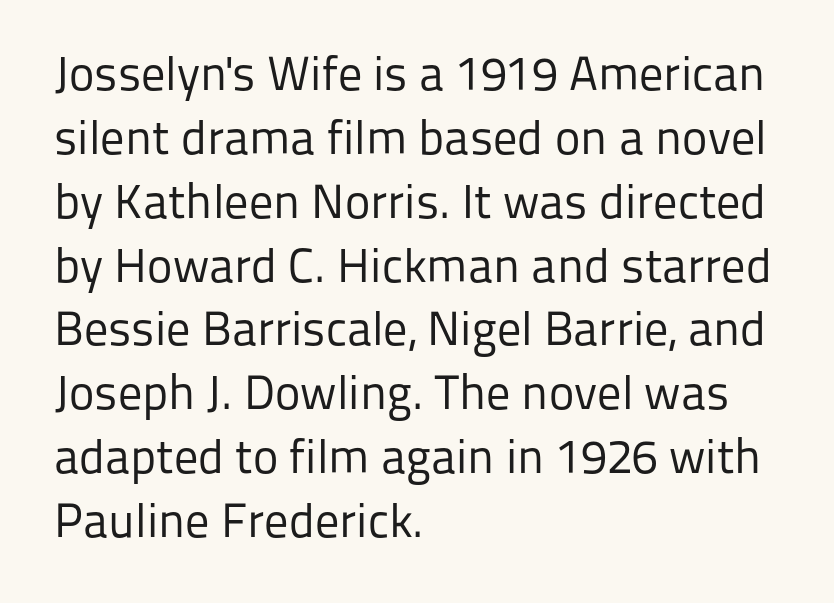
The tracking reads as untouched default to a designer's eye. Spacing verdict: proportional, widths tailored to each character. Evenly set lines give the paragraph a standard silhouette. Heft: none added — not bold.
